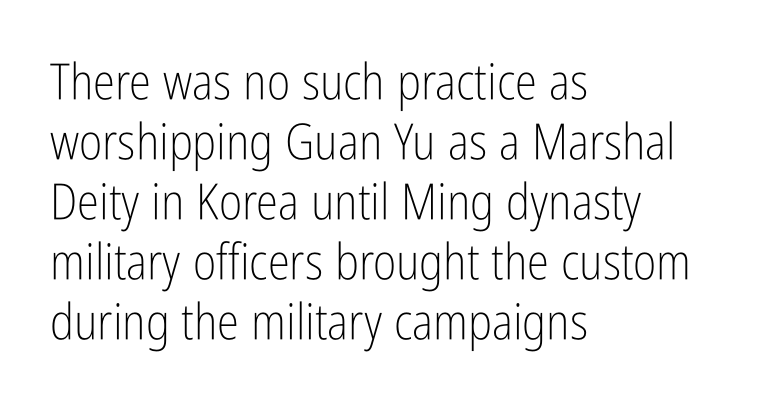
Every stem runs plumb, perpendicular to the baseline. Each letter's strokes conclude bluntly, with no projecting serifs. Compared with a centered layout, this one pins lines to the left instead. Compared with typical body copy, the letter spacing here is the same.
